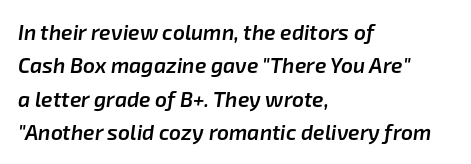
{"italic": "yes", "lean": "right", "slant_degrees": 8, "bold": "semi", "underline": "no", "align": "left", "line_spacing": "normal", "line_spacing_ratio": 1.59, "letter_spacing": "normal", "letter_spacing_em": 0.0, "glyph_px": 21}
